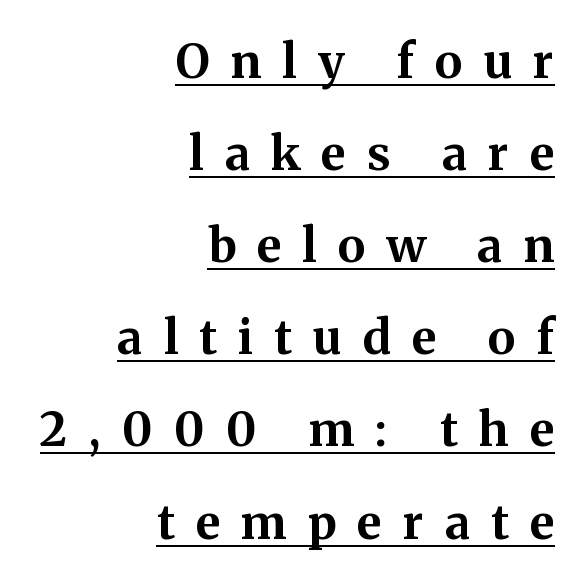
The image shows 47 px bold serif type, upright; set right-aligned, loose line spacing (1.96x), unusually wide letter spacing (+0.45 em), underlined; medium stroke contrast and a medium x-height.
